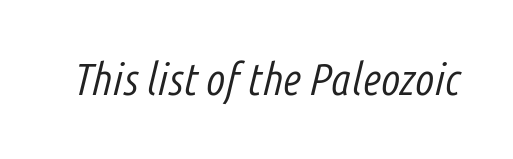
Q: Is the text bold? A: No.
Q: Is the text italic (slanted)? A: Yes, it leans right by about 14 degrees.
Q: Is the text underlined? A: No.
Q: Is the spacing between letters normal or unusually wide? A: Normal.
Q: Width (condensed, normal, or wide)? A: Condensed.
Q: Stroke contrast? A: Low.
Q: x-height? A: Medium.
Q: Monospaced? A: No.
